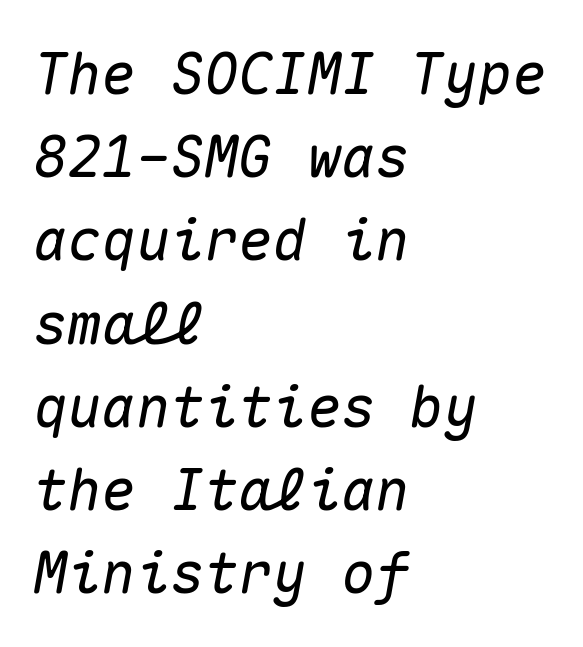
Quick note: interline space is typical. Words appear dense and cohesive because spacing is normal. Think of a typewriter: that constant character pitch is what you see here. Underline: absent. There's an unmistakable incline to the writing here.
